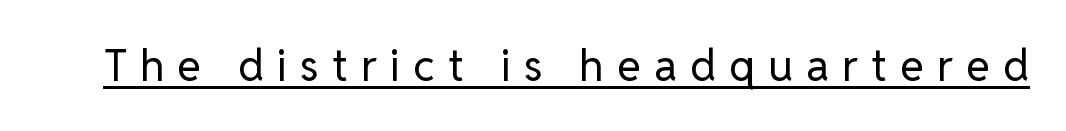
The image shows 43 px regular-weight sans-serif type, upright; set unusually wide letter spacing (+0.31 em), underlined; low stroke contrast and a medium x-height.
